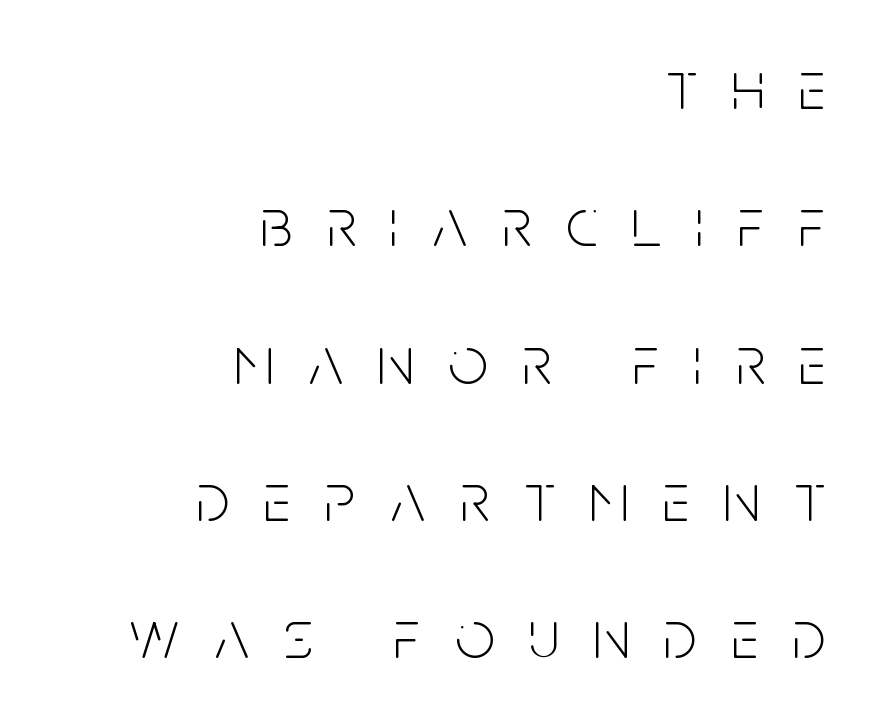
Q: Is the text bold? A: No.
Q: Is the text italic (slanted)? A: No, it is upright.
Q: Is the typeface a serif or a sans-serif typeface? A: Sans-serif.
Q: Is the text underlined? A: No.
Q: How is the paragraph aligned? A: Right-aligned.
Q: Is the spacing between letters normal or unusually wide? A: Unusually wide.
Q: Is the spacing between lines tight, normal or loose? A: Loose.
Q: Width (condensed, normal, or wide)? A: Condensed.
Q: Stroke contrast? A: Low.
Q: x-height? A: Large.
Q: Monospaced? A: No.
